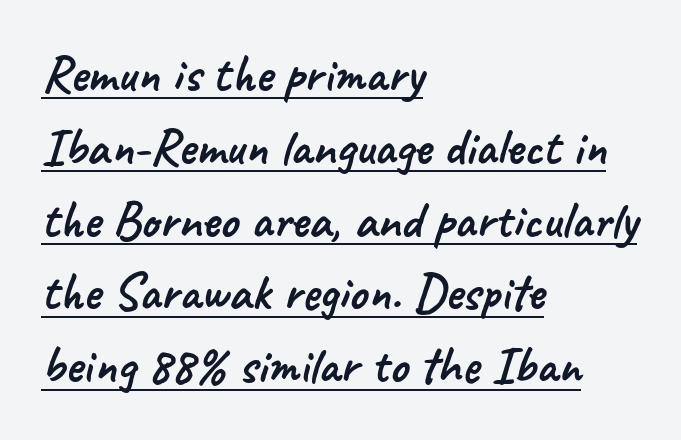
Q: Is the typeface a serif or a sans-serif typeface? A: Sans-serif.
Q: Is the text underlined? A: Yes.
Q: How is the paragraph aligned? A: Left-aligned.
Q: Is the spacing between letters normal or unusually wide? A: Normal.
Q: Is the spacing between lines tight, normal or loose? A: Normal.
Q: Width (condensed, normal, or wide)? A: Normal.
Q: Stroke contrast? A: Low.
Q: x-height? A: Small.
Q: Monospaced? A: No.
